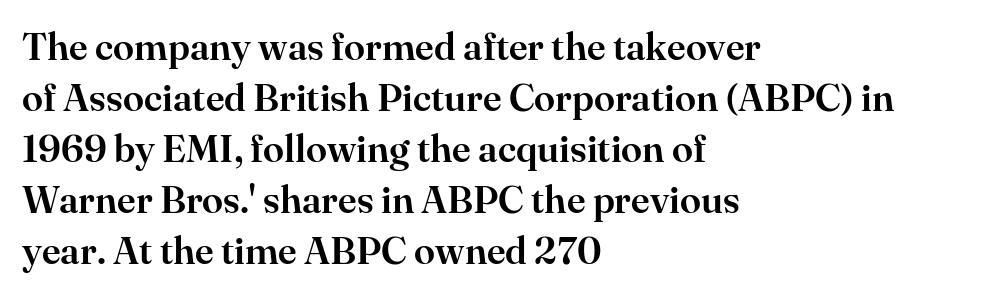
Q: Is the text italic (slanted)? A: No, it is upright.
Q: Is the typeface a serif or a sans-serif typeface? A: Serif.
Q: Is the text underlined? A: No.
Q: How is the paragraph aligned? A: Left-aligned.
Q: Is the spacing between letters normal or unusually wide? A: Normal.
Q: Is the spacing between lines tight, normal or loose? A: Normal.
Q: Width (condensed, normal, or wide)? A: Normal.
Q: Stroke contrast? A: High.
Q: x-height? A: Small.
Q: Monospaced? A: No.
